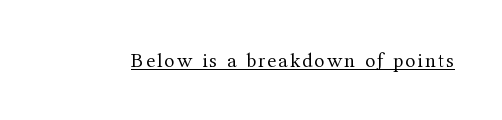
No extra ink here — the face is not bold. The rendered words wear a rule along their underside. Quick note: not italic, upright.
